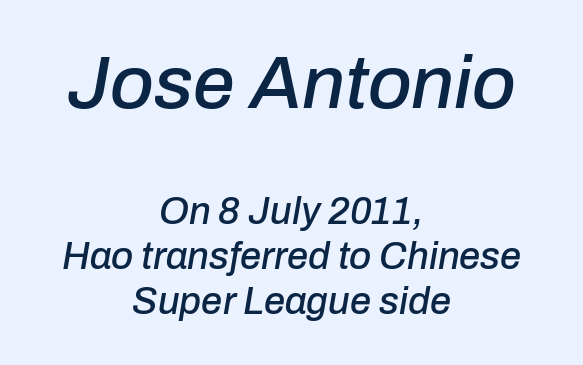
Q: Is the text italic (slanted)? A: Yes, it leans right by about 10 degrees.
Q: Is the text underlined? A: No.
Q: How is the paragraph aligned? A: Centered.
Q: Is the spacing between letters normal or unusually wide? A: Normal.
Q: Which block of text is set in a larger size, the first (top) or the second (bottom)? A: The first (top) one.
Q: Width (condensed, normal, or wide)? A: Normal.
Q: Stroke contrast? A: Low.
Q: x-height? A: Medium.
Q: Monospaced? A: No.
